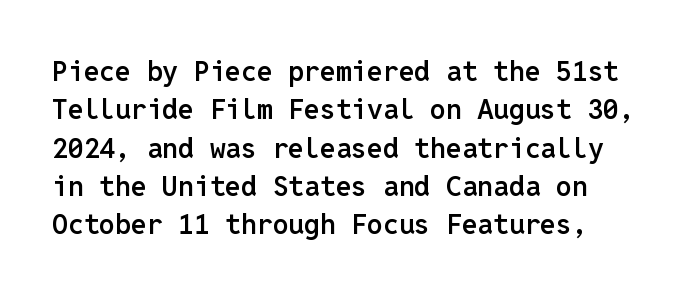
{"serif": "no", "italic": "no", "bold": "semi", "weight": "semibold", "width": "normal", "stroke_contrast": "low", "x_height": "medium", "monospaced": "yes", "underline": "no", "line_spacing": "normal", "line_spacing_ratio": 1.37, "letter_spacing": "normal", "letter_spacing_em": 0.0, "glyph_px": 28}
